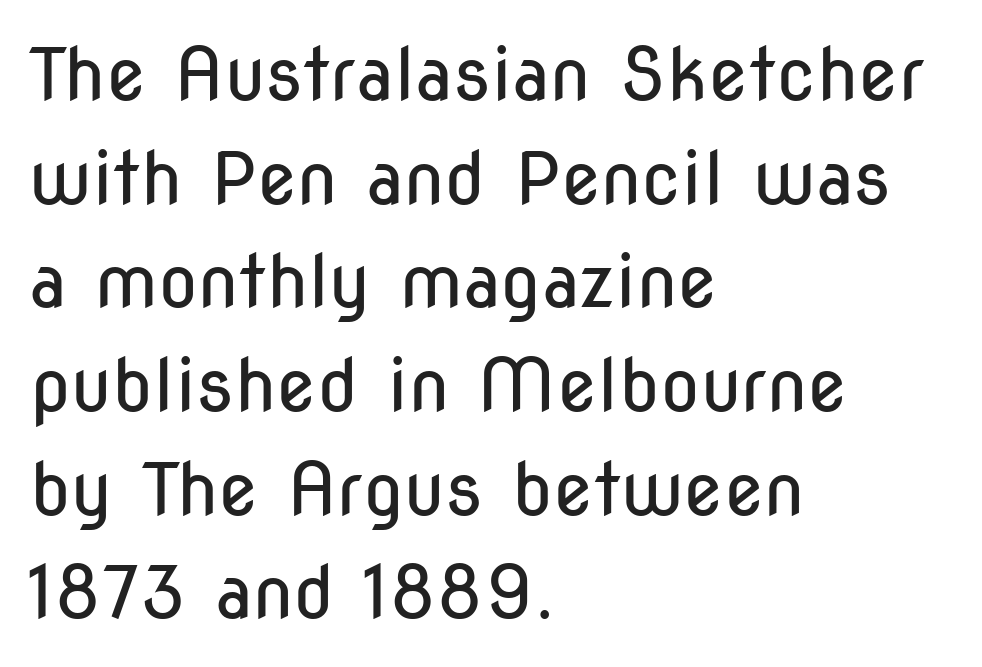
The image shows 73 px regular-weight, condensed sans-serif type, upright; set left-aligned, normal line spacing (1.42x), normal letter spacing, not underlined; low stroke contrast and a medium x-height.
